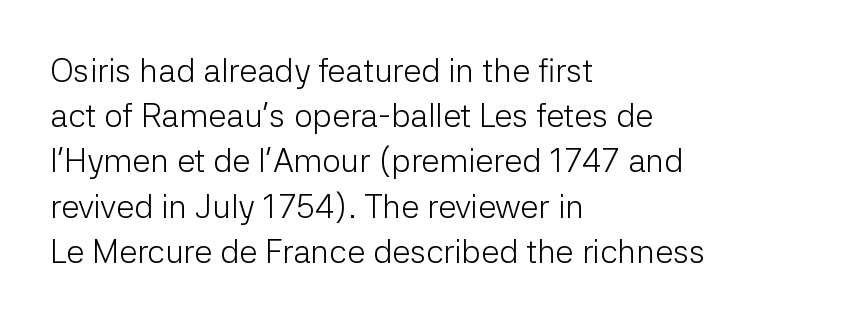
Q: Is the text bold? A: No.
Q: Is the text italic (slanted)? A: No, it is upright.
Q: Is the typeface a serif or a sans-serif typeface? A: Sans-serif.
Q: Is the text underlined? A: No.
Q: How is the paragraph aligned? A: Left-aligned.
Q: Is the spacing between letters normal or unusually wide? A: Normal.
Q: Is the spacing between lines tight, normal or loose? A: Normal.
Q: Width (condensed, normal, or wide)? A: Normal.
Q: Stroke contrast? A: Low.
Q: x-height? A: Medium.
Q: Monospaced? A: No.
